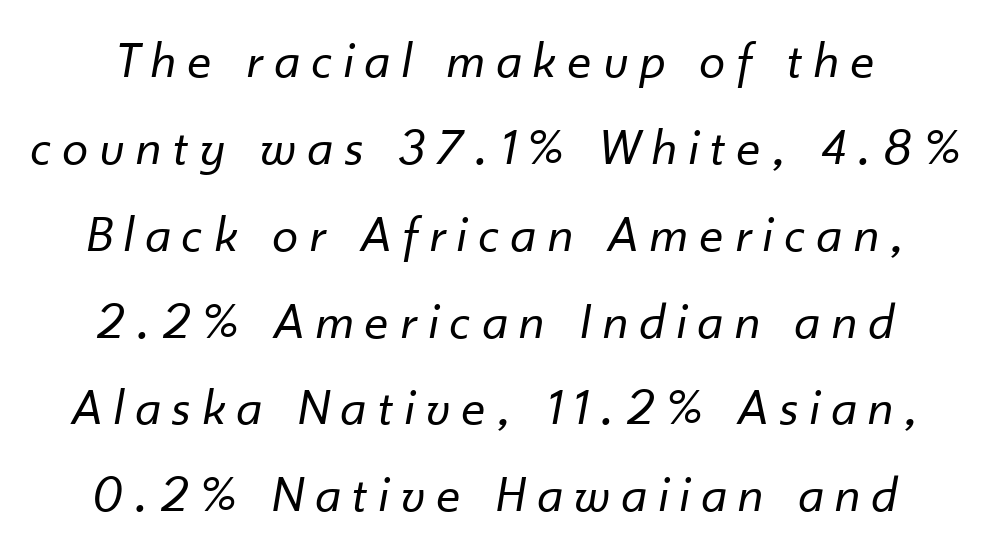
{"italic": "yes", "lean": "right", "slant_degrees": 10, "bold": "no", "weight": "regular", "width": "normal", "stroke_contrast": "low", "x_height": "small", "monospaced": "no", "underline": "no", "line_spacing": "normal", "line_spacing_ratio": 1.67, "letter_spacing": "wide", "letter_spacing_em": 0.24, "glyph_px": 52}
